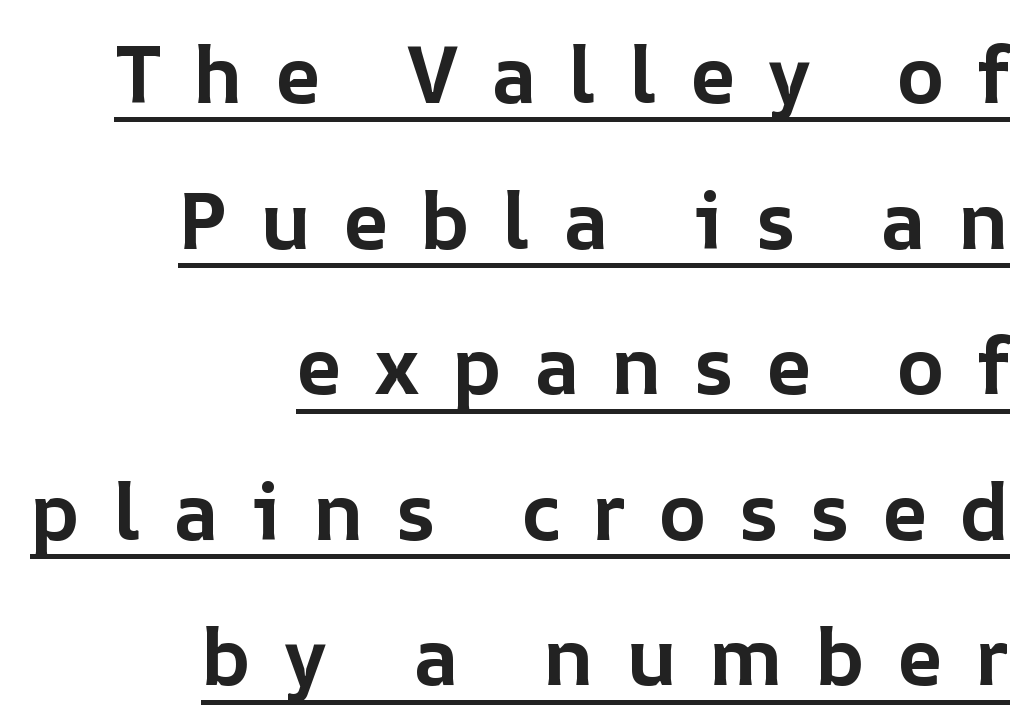
Q: Is the text bold? A: Yes.
Q: Is the text italic (slanted)? A: No, it is upright.
Q: Is the text underlined? A: Yes.
Q: How is the paragraph aligned? A: Right-aligned.
Q: Is the spacing between letters normal or unusually wide? A: Unusually wide.
Q: Width (condensed, normal, or wide)? A: Normal.
Q: Stroke contrast? A: Low.
Q: x-height? A: Medium.
Q: Monospaced? A: No.
